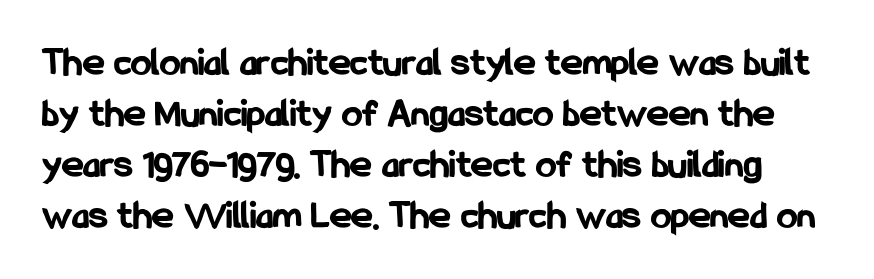
Q: Is the text bold? A: Yes.
Q: Is the text italic (slanted)? A: No, it is upright.
Q: Is the typeface a serif or a sans-serif typeface? A: Sans-serif.
Q: Is the text underlined? A: No.
Q: Is the spacing between letters normal or unusually wide? A: Normal.
Q: Width (condensed, normal, or wide)? A: Condensed.
Q: Stroke contrast? A: Low.
Q: x-height? A: Medium.
Q: Monospaced? A: No.
